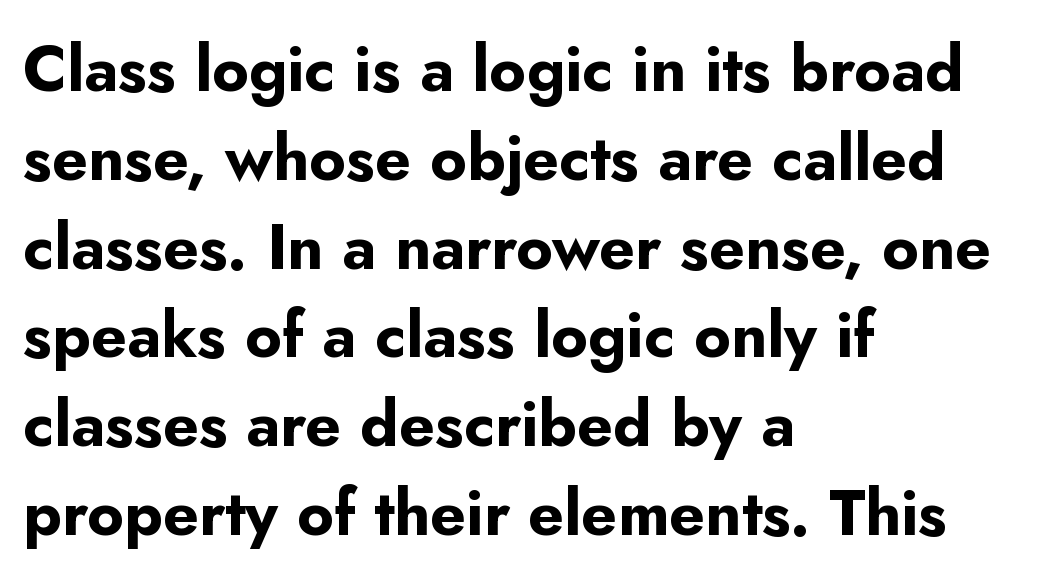
Typeset ragged right — the left edge is the straight one. Rule under the text: the space is simply empty. The tracking reads as untouched default to a designer's eye. I'd describe the lettering as bold — thick and assertive.
